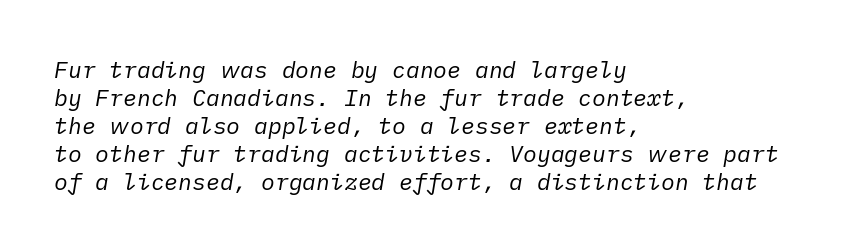
The image shows 23 px text type, italic (leaning right); set left-aligned, line spacing 1.22x, normal letter spacing, not underlined.
